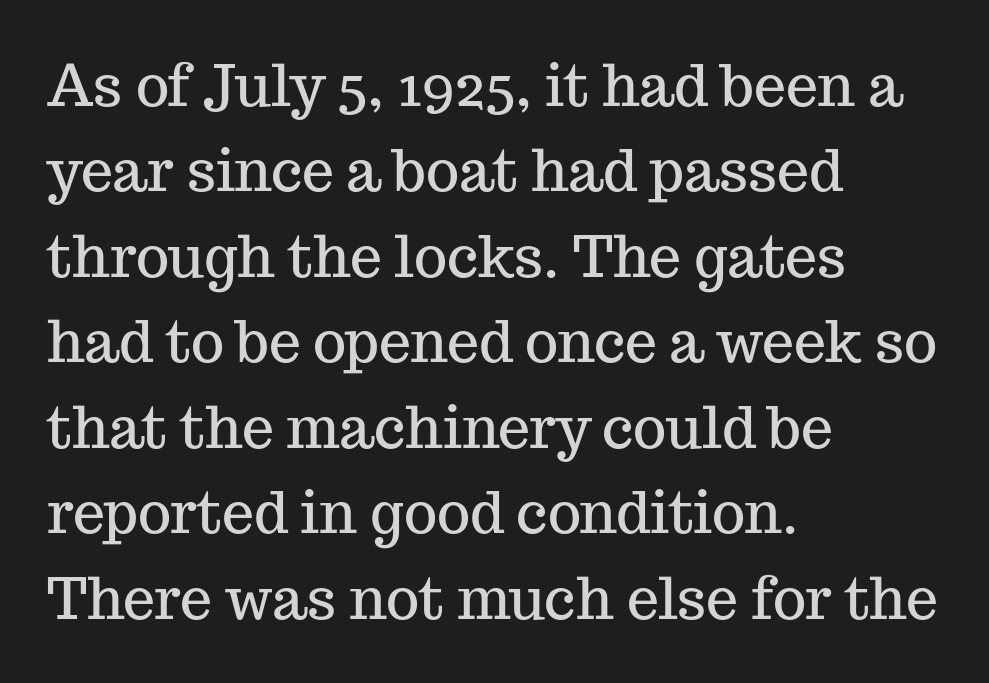
{"serif": "yes", "italic": "no", "width": "normal", "stroke_contrast": "medium", "x_height": "medium", "monospaced": "no", "underline": "no", "align": "left", "line_spacing": "normal", "line_spacing_ratio": 1.5, "letter_spacing": "normal", "letter_spacing_em": 0.0, "glyph_px": 57}
